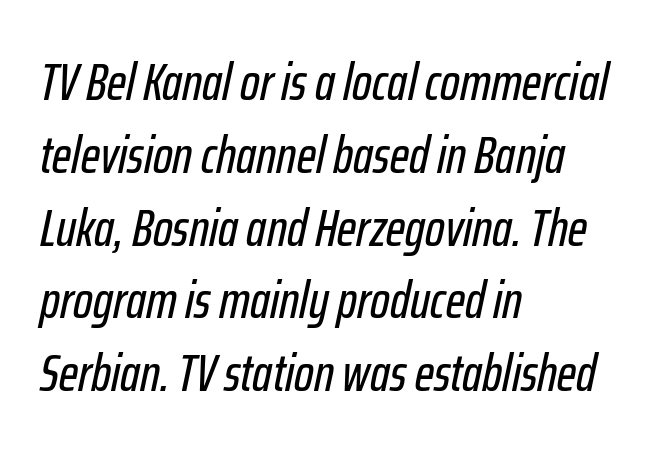
{"italic": "yes", "lean": "right", "slant_degrees": 12, "width": "condensed", "stroke_contrast": "low", "x_height": "medium", "monospaced": "no", "underline": "no", "align": "left", "line_spacing": "normal", "line_spacing_ratio": 1.4, "letter_spacing": "normal", "letter_spacing_em": 0.0, "glyph_px": 52}
